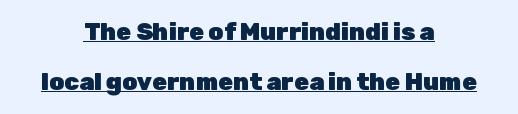
{"italic": "no", "bold": "yes", "underline": "yes", "align": "center", "line_spacing": "loose", "line_spacing_ratio": 2.09, "letter_spacing": "normal", "letter_spacing_em": 0.0, "glyph_px": 24}
